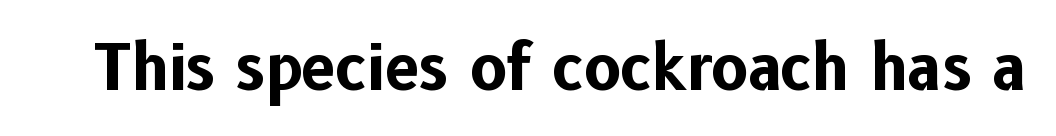
Q: Is the text bold? A: Yes.
Q: Is the text italic (slanted)? A: No, it is upright.
Q: Is the typeface a serif or a sans-serif typeface? A: Sans-serif.
Q: Is the text underlined? A: No.
Q: Is the spacing between letters normal or unusually wide? A: Normal.
Q: Width (condensed, normal, or wide)? A: Normal.
Q: Stroke contrast? A: Low.
Q: x-height? A: Medium.
Q: Monospaced? A: No.
